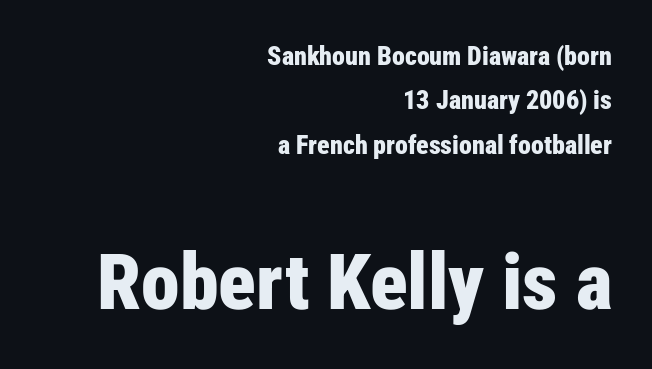
A flush-right, rag-left setting is used for this passage. A roman cut, with each character standing at attention. Here the glyphs are tracked normally, forming tight word shapes. The letters carry no serifs — their stems end cleanly without finishing strokes.
